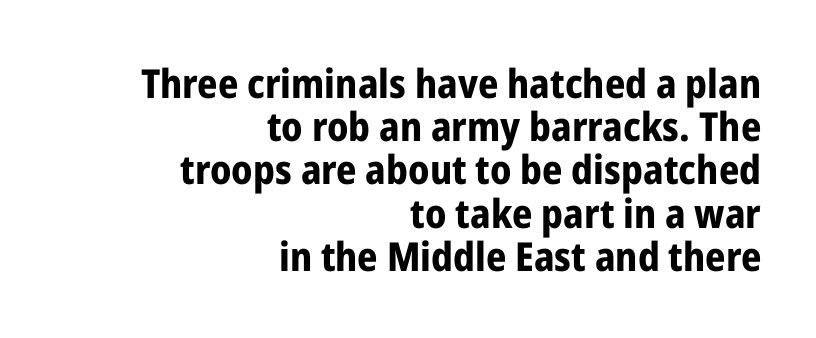
{"serif": "no", "italic": "no", "bold": "yes", "weight": "bold", "width": "condensed", "stroke_contrast": "low", "x_height": "medium", "monospaced": "no", "underline": "no", "align": "right", "line_spacing": "tight", "line_spacing_ratio": 1.08, "letter_spacing": "normal", "letter_spacing_em": 0.0, "glyph_px": 40}
